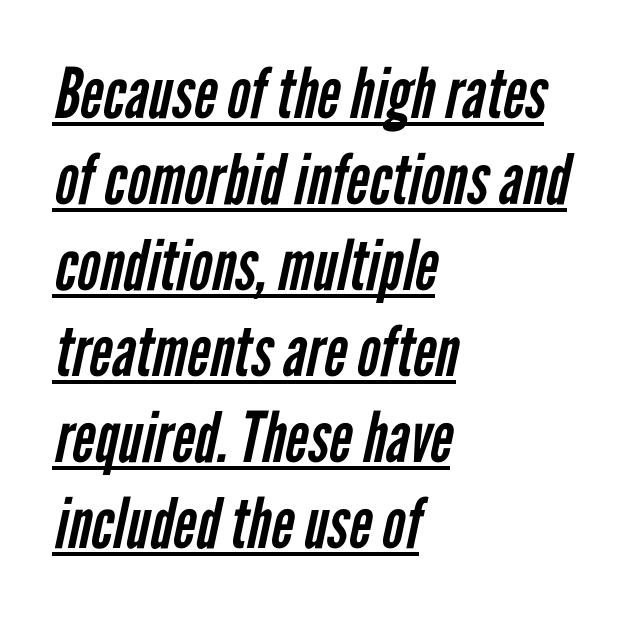
Q: Is the text bold? A: No.
Q: Is the typeface a serif or a sans-serif typeface? A: Sans-serif.
Q: Is the text underlined? A: Yes.
Q: How is the paragraph aligned? A: Left-aligned.
Q: Is the spacing between letters normal or unusually wide? A: Normal.
Q: Width (condensed, normal, or wide)? A: Condensed.
Q: Stroke contrast? A: Low.
Q: x-height? A: Medium.
Q: Monospaced? A: No.
